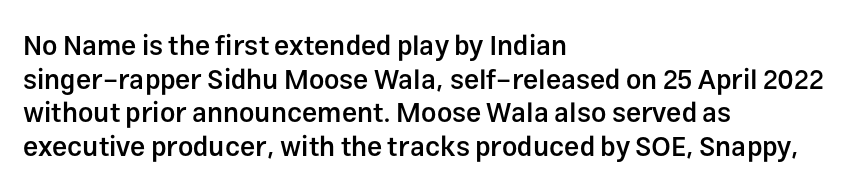
The image shows 27 px text type, upright; set left-aligned, normal line spacing (1.25x), normal letter spacing, not underlined.
